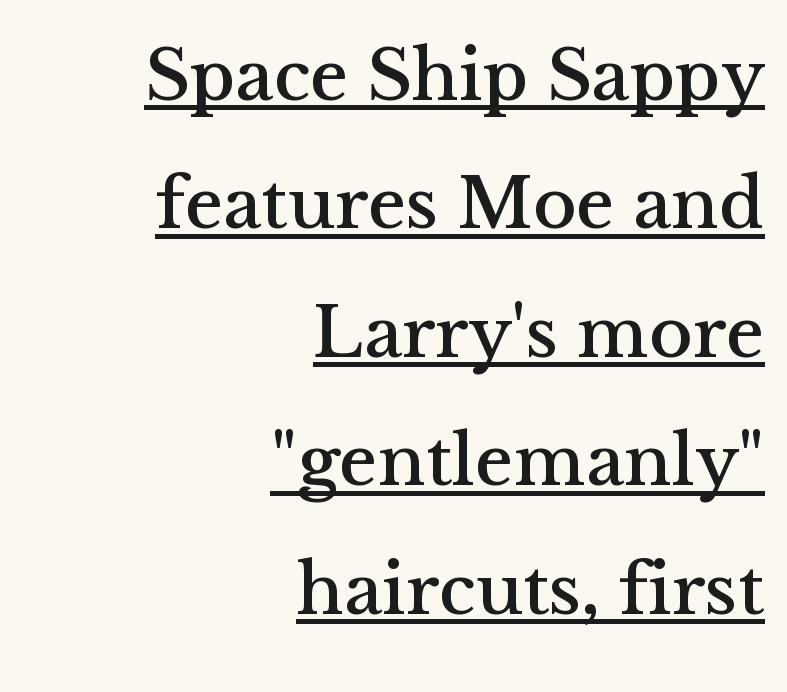
The image shows 73 px serif type, upright; set right-aligned, line spacing 1.76x, normal letter spacing, underlined; medium stroke contrast and a medium x-height.
